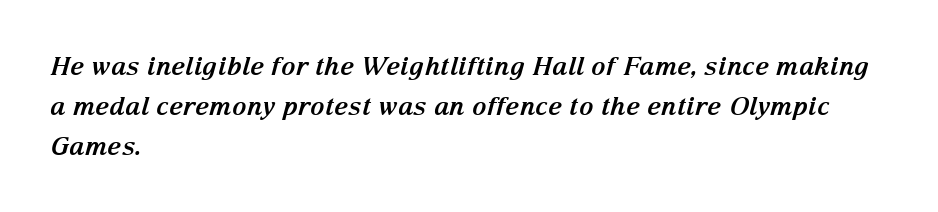
The block of text has a typical density, with ordinary space between rows. The strokes are fattened all the way to bold. This rendering uses left alignment, leaving the right contour irregular. Bare-footed words on every line.
